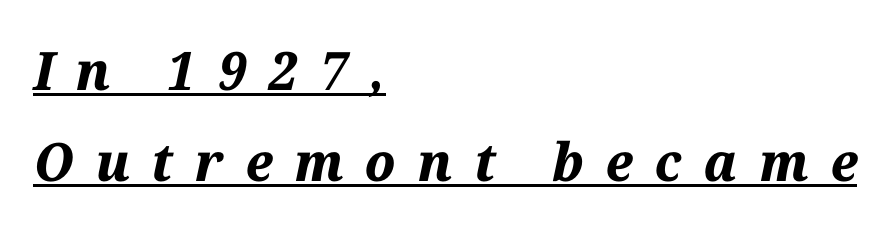
Is the letter spacing exaggerated? Yes — the characters are pushed far apart. This is underlined copy, the kind a proofreader might mark for attention. What weight is shown? A full bold with thick strokes. The paragraph shown leans on its left margin. Looking at the ascenders, they clearly lean.
